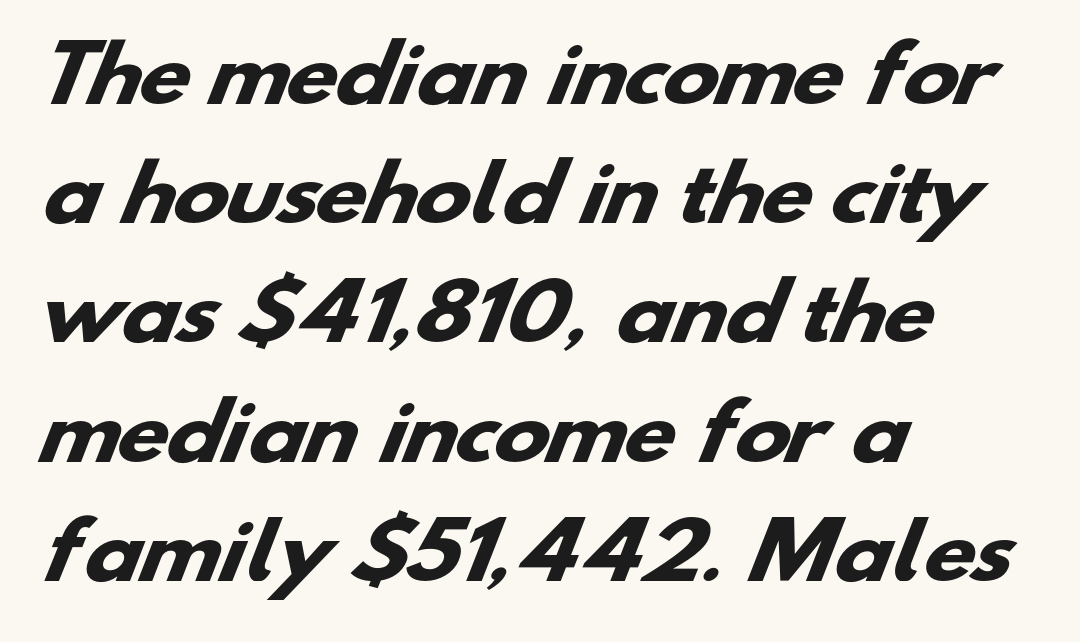
The image shows 75 px heavy, wide sans-serif type; set left-aligned, normal line spacing (1.59x), normal letter spacing, not underlined; low stroke contrast and a small x-height.
